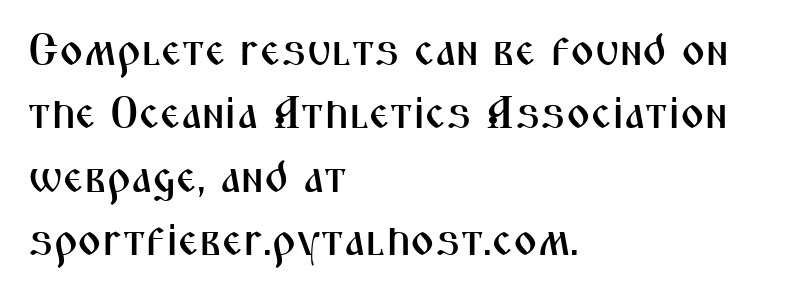
Each word holds together tightly as a unit, with standard inter-letter gaps. The space between consecutive lines is moderate. Does the copy run flush right? No — it runs flush left. Is there any slant? The stems are plumb. Looks like regular typesetting: each glyph gets only the width it needs.
